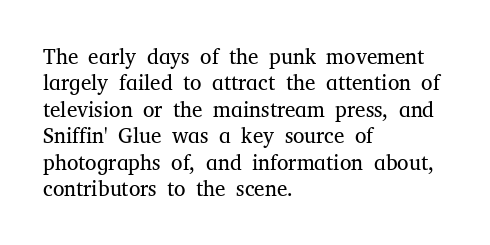
{"italic": "no", "bold": "no", "underline": "no", "align": "left", "line_spacing": "normal", "line_spacing_ratio": 1.26, "letter_spacing": "normal", "letter_spacing_em": 0.0, "glyph_px": 21}
